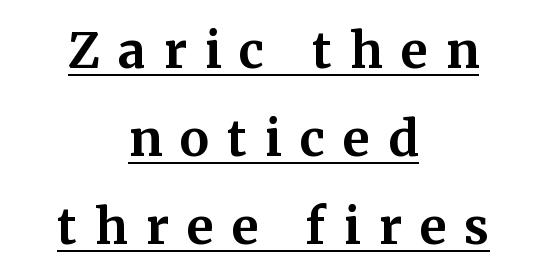
{"serif": "yes", "italic": "no", "bold": "yes", "weight": "bold", "width": "normal", "stroke_contrast": "medium", "x_height": "medium", "monospaced": "no", "underline": "yes", "align": "center", "line_spacing_ratio": 1.8, "letter_spacing": "wide", "letter_spacing_em": 0.37, "glyph_px": 49}
